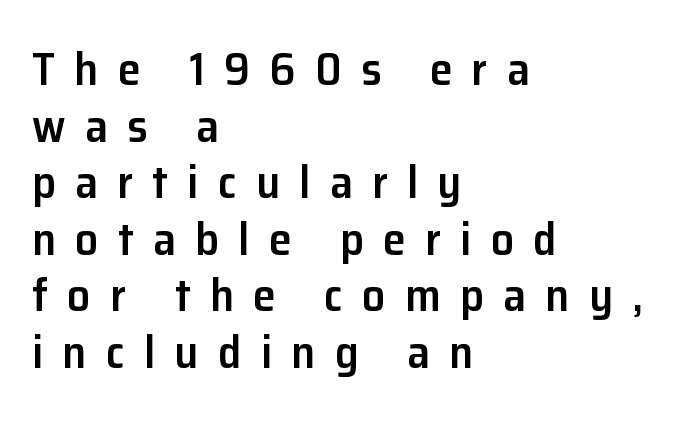
Check the space under the baseline: it is left empty. These lines are rendered in a variable-pitch font. Here the glyphs are tracked loosely, breaking word shapes into spaced letters. The rendering uses a semibold face; strokes are thickened but not to full bold.
